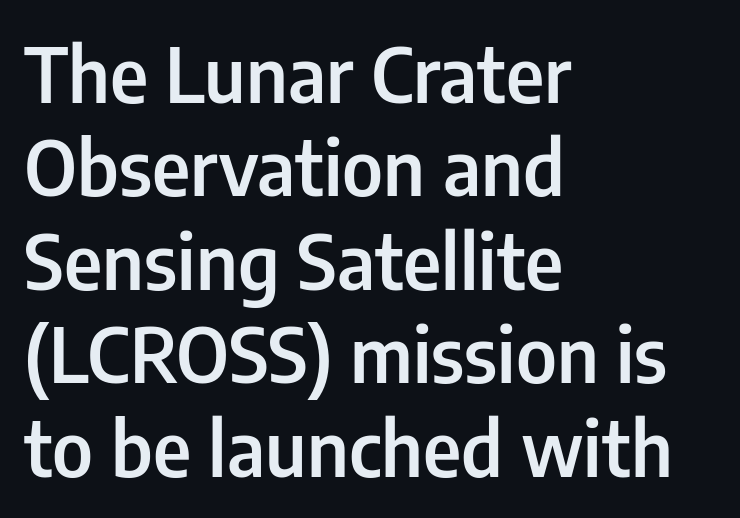
Q: Is the text bold? A: Semi-bold.
Q: Is the text italic (slanted)? A: No, it is upright.
Q: Is the typeface a serif or a sans-serif typeface? A: Sans-serif.
Q: Is the text underlined? A: No.
Q: How is the paragraph aligned? A: Left-aligned.
Q: Is the spacing between letters normal or unusually wide? A: Normal.
Q: Width (condensed, normal, or wide)? A: Condensed.
Q: Stroke contrast? A: Low.
Q: x-height? A: Medium.
Q: Monospaced? A: No.
